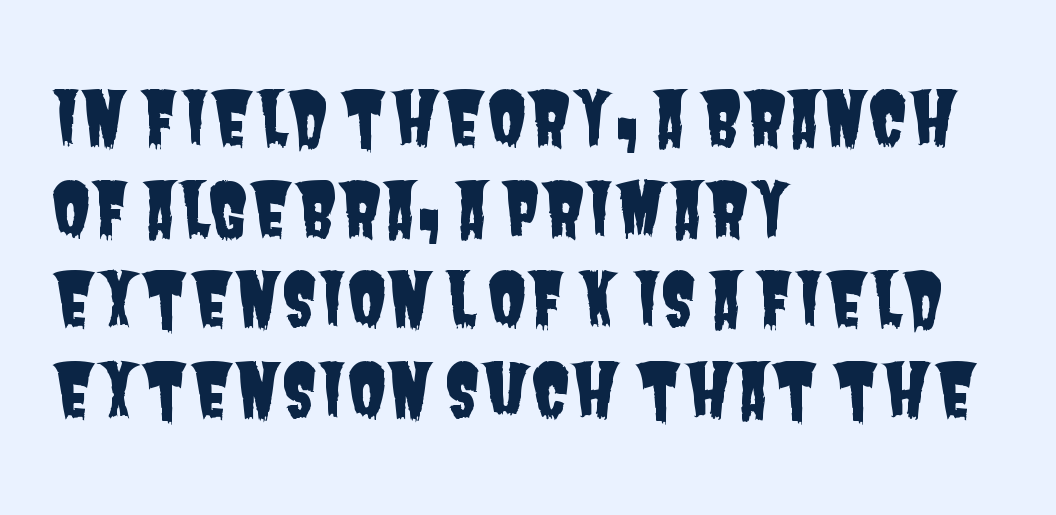
Q: Is the typeface a serif or a sans-serif typeface? A: Sans-serif.
Q: Is the text underlined? A: No.
Q: How is the paragraph aligned? A: Left-aligned.
Q: Is the spacing between letters normal or unusually wide? A: Normal.
Q: Is the spacing between lines tight, normal or loose? A: Normal.
Q: Width (condensed, normal, or wide)? A: Condensed.
Q: Stroke contrast? A: Low.
Q: x-height? A: Large.
Q: Monospaced? A: No.
